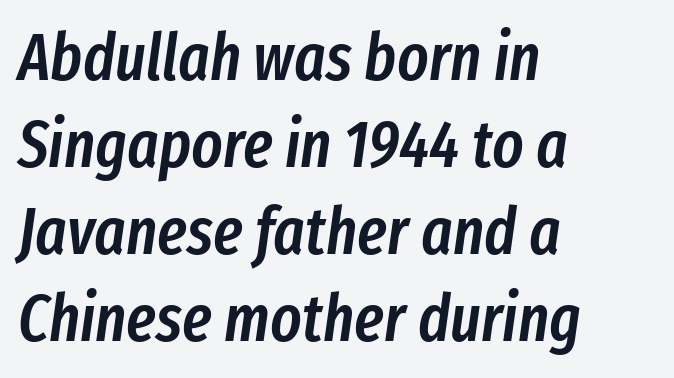
Q: Is the text bold? A: Semi-bold.
Q: Is the text italic (slanted)? A: Yes, it leans right by about 8 degrees.
Q: Is the text underlined? A: No.
Q: How is the paragraph aligned? A: Left-aligned.
Q: Is the spacing between letters normal or unusually wide? A: Normal.
Q: Is the spacing between lines tight, normal or loose? A: Normal.
Q: Width (condensed, normal, or wide)? A: Condensed.
Q: Stroke contrast? A: Low.
Q: x-height? A: Medium.
Q: Monospaced? A: No.
